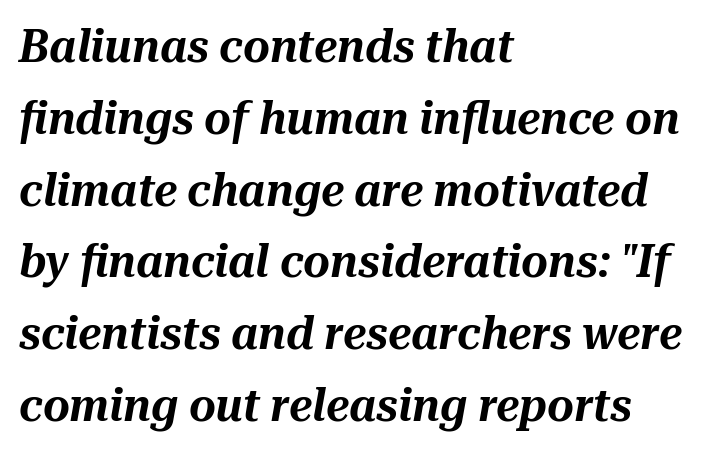
The image shows 46 px text type, italic (leaning right); set left-aligned, normal line spacing (1.56x), normal letter spacing, not underlined; medium stroke contrast and a medium x-height.
